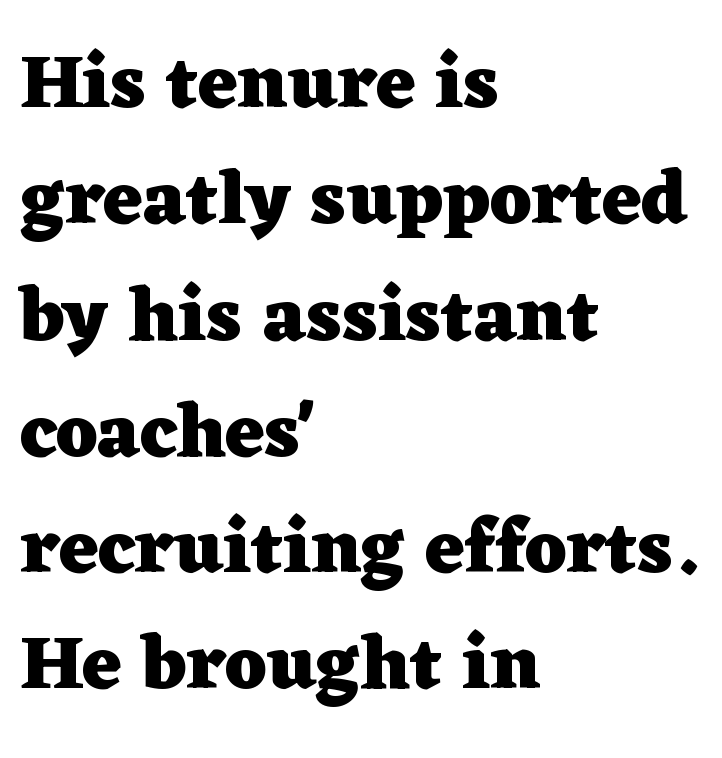
{"serif": "yes", "italic": "no", "bold": "yes", "weight": "heavy", "width": "wide", "stroke_contrast": "low", "x_height": "medium", "monospaced": "no", "underline": "no", "align": "left", "line_spacing": "normal", "line_spacing_ratio": 1.53, "letter_spacing": "normal", "letter_spacing_em": 0.0, "glyph_px": 76}
